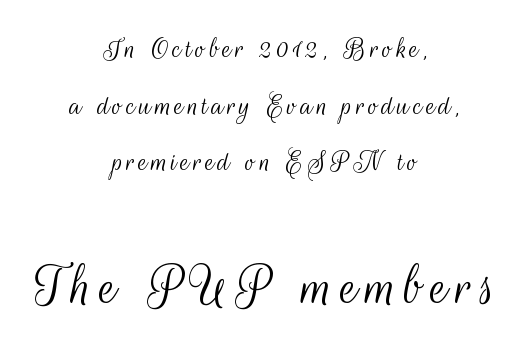
The image shows 63 px light, condensed sans-serif type; set centered, line spacing 1.77x, not underlined; the second (bottom) block is 1.97x larger; medium stroke contrast and a small x-height.
